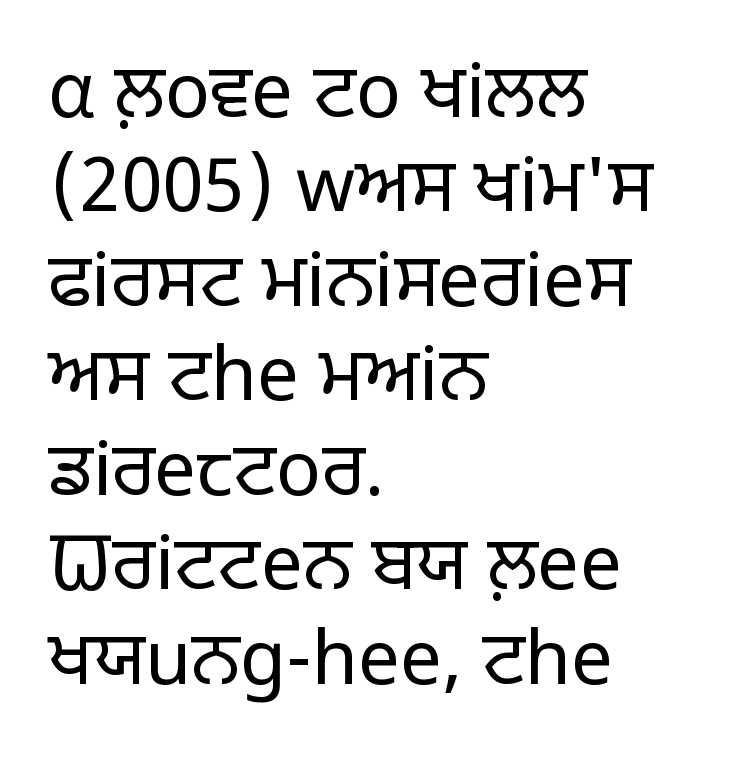
This sample uses plain, unmodified letter spacing. Does the leading feel generous? No, just average. Short and long lines alike share a common starting point at left. The rendering shows plain stroke endings on the letterforms — a sans-serif design. Rule under the text: the space is simply empty. A roman cut, with each character standing at attention.
